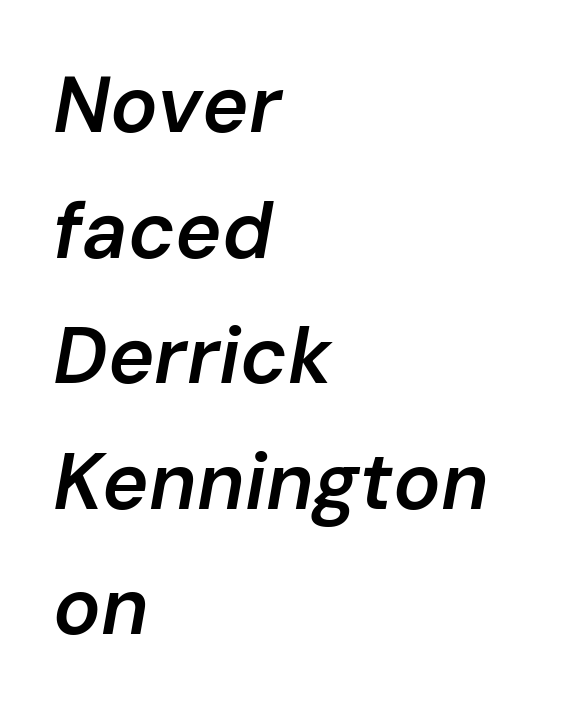
{"italic": "yes", "lean": "right", "slant_degrees": 10, "bold": "semi", "weight": "semibold", "width": "normal", "stroke_contrast": "low", "x_height": "medium", "monospaced": "no", "underline": "no", "align": "left", "line_spacing": "normal", "line_spacing_ratio": 1.59, "letter_spacing": "normal", "letter_spacing_em": 0.0, "glyph_px": 79}
